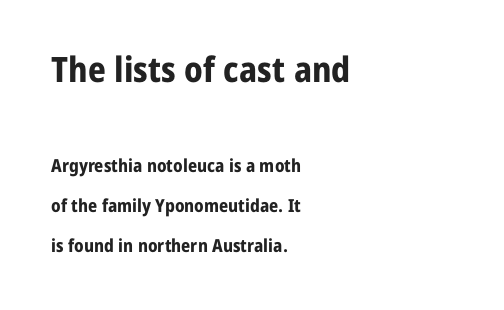
{"serif": "no", "italic": "no", "bold": "yes", "weight": "bold", "width": "normal", "stroke_contrast": "low", "x_height": "medium", "monospaced": "no", "underline": "no", "align": "left", "line_spacing": "loose", "line_spacing_ratio": 2.21, "letter_spacing": "normal", "letter_spacing_em": 0.0, "larger_block": "first", "size_ratio": 1.94, "glyph_px": 35}
